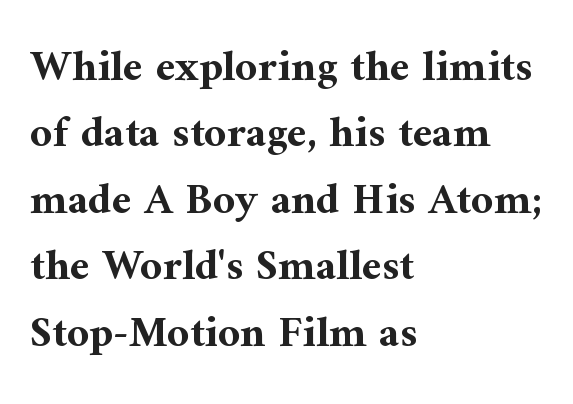
What stands out about the letter spacing? Nothing — it is the standard amount. Line starts are locked; line ends wander. The typesetting leans heavy: a genuine bold. The passage shown is not underscored anywhere. Spacing verdict: proportional, widths tailored to each character. Serif or sans? Serif — the stroke terminals have little feet.
